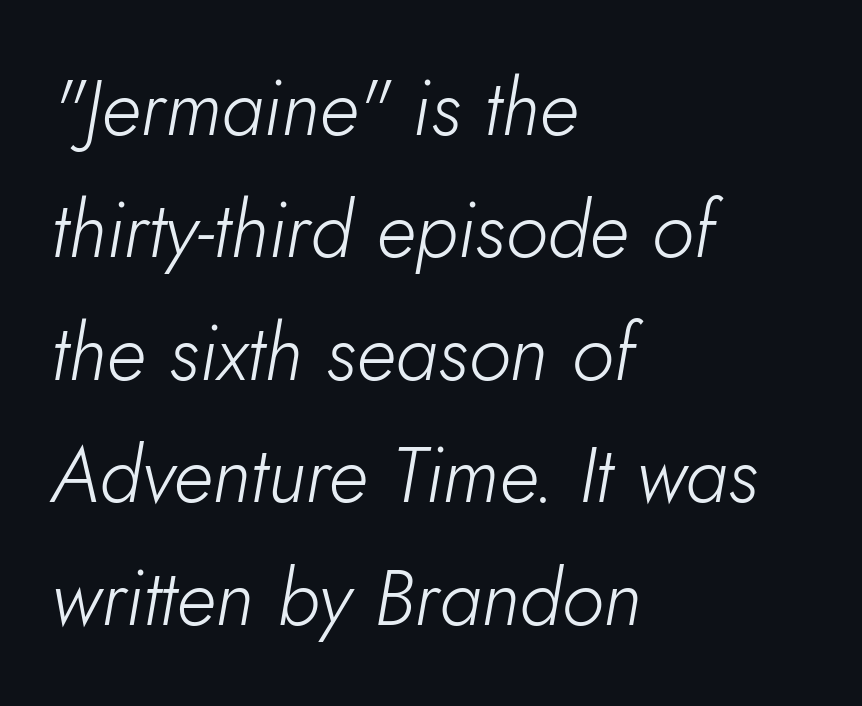
These lines are rendered in a variable-pitch font. Each word holds together tightly as a unit, with standard inter-letter gaps. Which margin do the lines hug? The left one — the right edge is uneven. Every character sits at an angle, as italics do. The space between consecutive lines is moderate. A clean baseline with only descenders dipping below it.
